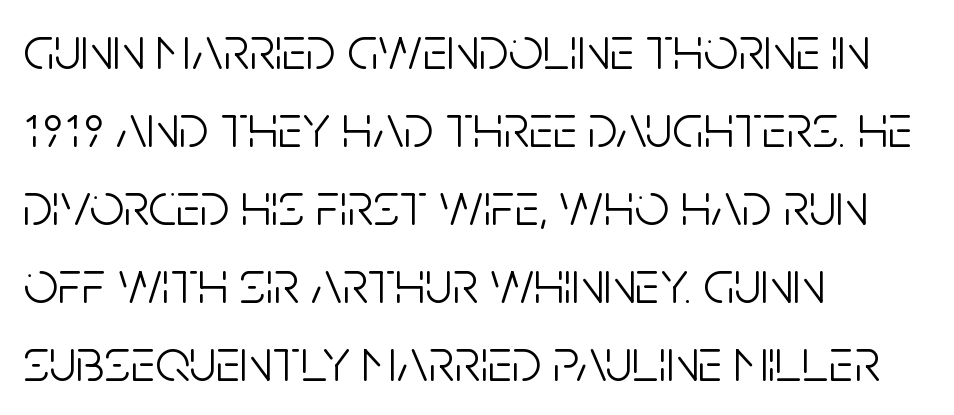
Q: Is the text bold? A: No.
Q: Is the text italic (slanted)? A: No, it is upright.
Q: Is the typeface a serif or a sans-serif typeface? A: Sans-serif.
Q: Is the text underlined? A: No.
Q: How is the paragraph aligned? A: Left-aligned.
Q: Is the spacing between letters normal or unusually wide? A: Normal.
Q: Is the spacing between lines tight, normal or loose? A: Normal.
Q: Width (condensed, normal, or wide)? A: Condensed.
Q: Stroke contrast? A: Low.
Q: x-height? A: Large.
Q: Monospaced? A: No.
